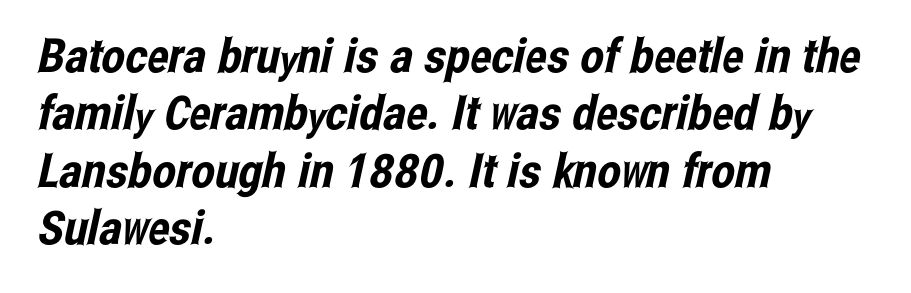
{"serif": "no", "width": "condensed", "stroke_contrast": "low", "x_height": "medium", "monospaced": "no", "underline": "no", "align": "left", "line_spacing_ratio": 1.22, "letter_spacing": "normal", "letter_spacing_em": 0.0, "glyph_px": 47}
